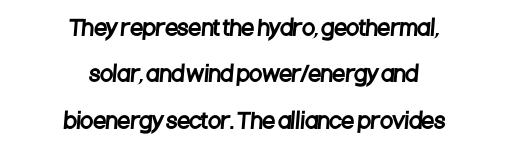
The image shows 21 px text type; set centered, loose line spacing (2.21x), normal letter spacing, not underlined.
